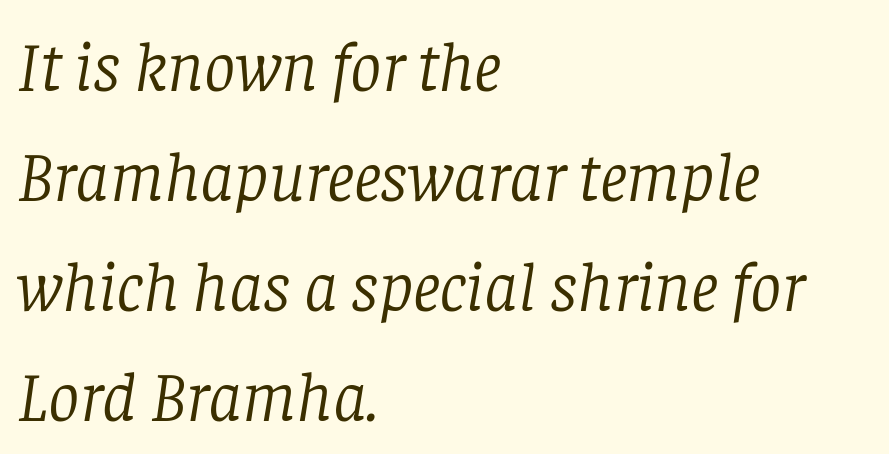
The image shows 70 px light serif type, italic (leaning right); set left-aligned, normal line spacing (1.57x), normal letter spacing, not underlined; low stroke contrast and a large x-height.
